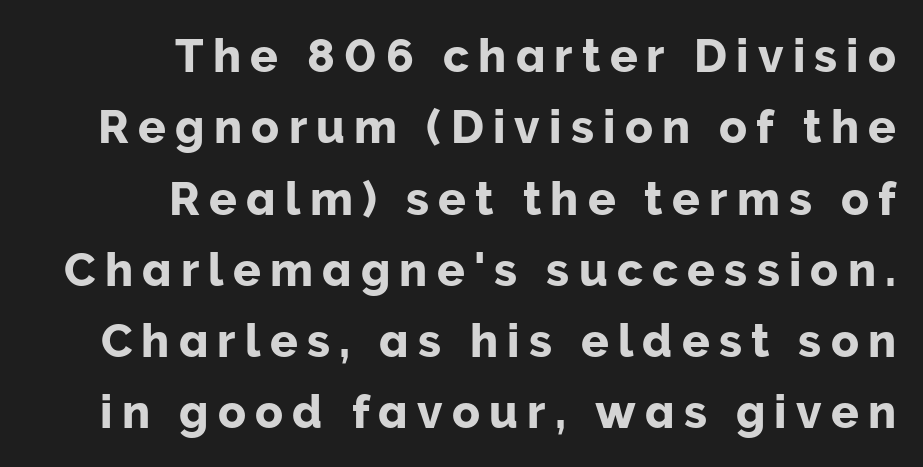
Vertically, the passage feels balanced, rows spaced as you'd expect. Unmarked baselines from the first word to the last. The type family on display is of the sans-serif kind. The letterforms stand isolated, each surrounded by extra space. Proportional: the letters do not fall into vertical columns. Is there any slant? The stems are plumb.
